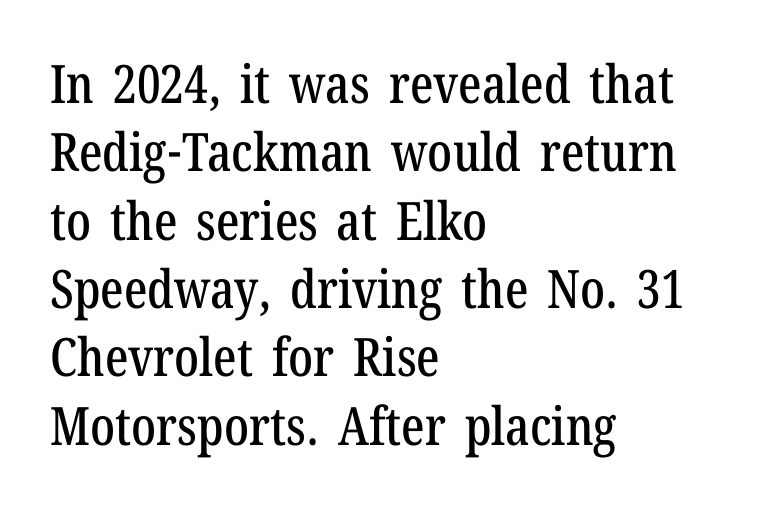
Leading: standard. The passage shown is typeset with a serif family. The rendering uses natural spacing where letterforms have individual widths. Caption: multi-line text, flush left, ragged right. The string is rendered with underlining switched off.
